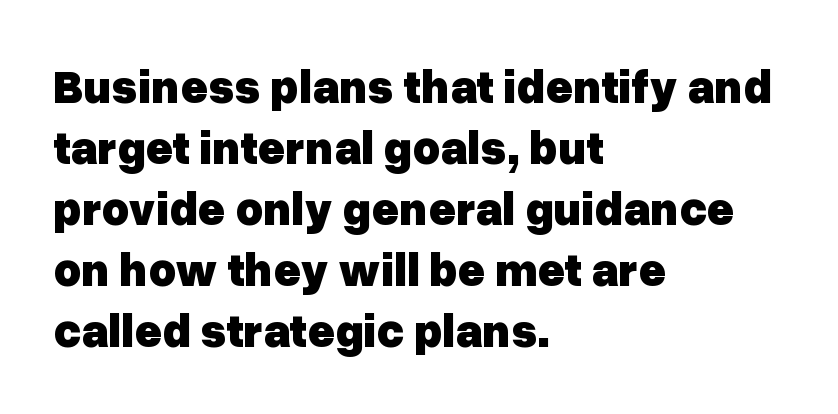
{"serif": "no", "italic": "no", "bold": "yes", "weight": "heavy", "width": "normal", "stroke_contrast": "low", "x_height": "medium", "monospaced": "no", "underline": "no", "align": "left", "line_spacing": "normal", "line_spacing_ratio": 1.3, "letter_spacing": "normal", "letter_spacing_em": 0.0, "glyph_px": 47}
